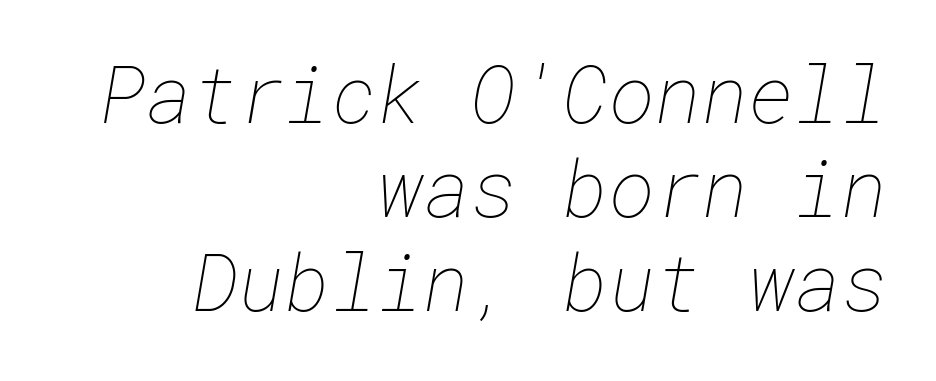
The ragged edge is on the left, which tells us the setting is flush right. The passage shown has conventional tracking throughout. The font sits on the lighter half of the weight spectrum, regular included. The passage shown is not underscored anywhere.
